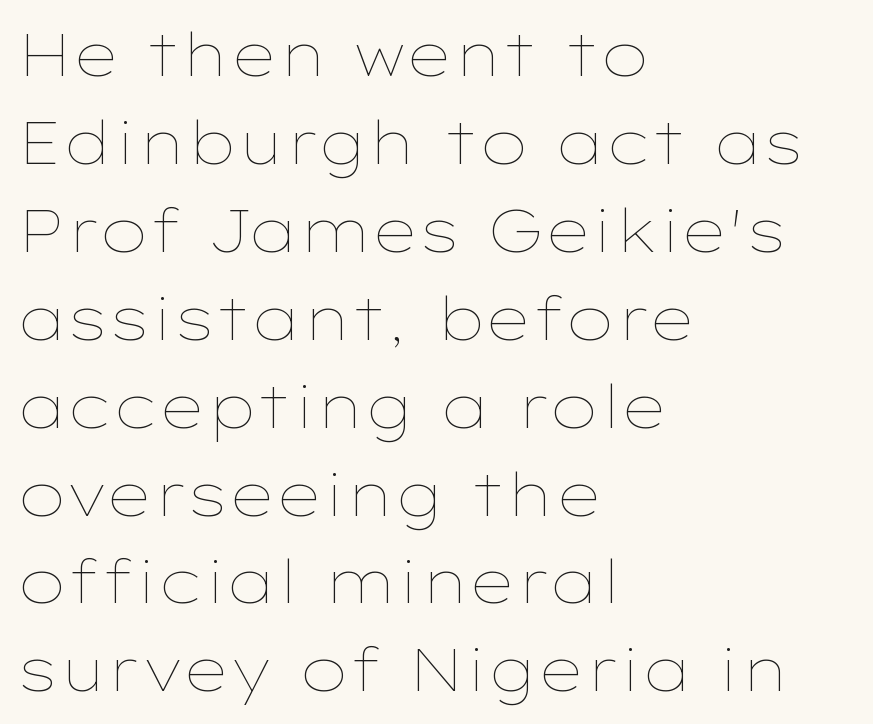
{"italic": "no", "bold": "no", "weight": "thin", "width": "wide", "stroke_contrast": "low", "x_height": "medium", "monospaced": "no", "underline": "no", "align": "left", "line_spacing": "normal", "line_spacing_ratio": 1.49, "letter_spacing": "normal", "letter_spacing_em": 0.0, "glyph_px": 59}
